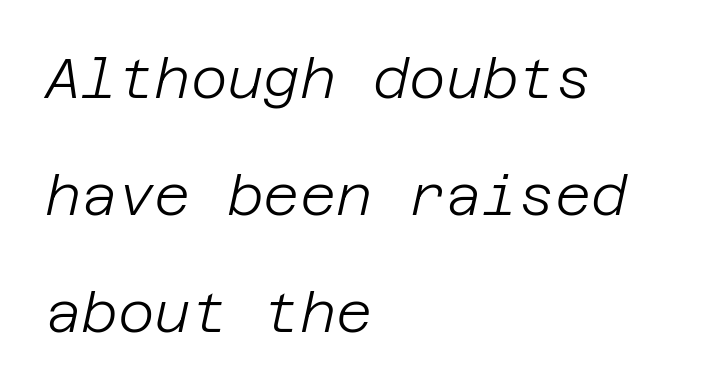
The image shows 56 px light type, italic (leaning right); set left-aligned, loose line spacing (2.09x), normal letter spacing, not underlined; low stroke contrast and a large x-height.
